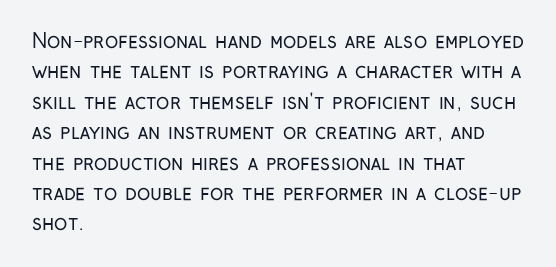
The image shows 20 px text type, upright; set left-aligned, normal line spacing (1.52x), normal letter spacing, not underlined.
